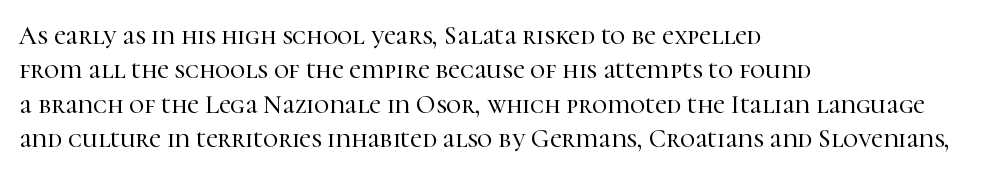
Q: Is the text italic (slanted)? A: No, it is upright.
Q: Is the text underlined? A: No.
Q: How is the paragraph aligned? A: Left-aligned.
Q: Is the spacing between letters normal or unusually wide? A: Normal.
Q: Is the spacing between lines tight, normal or loose? A: Normal.
